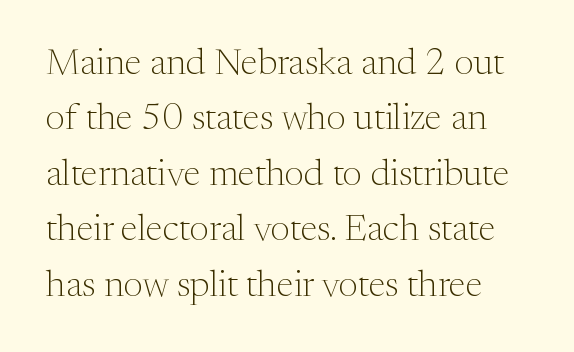
Ink coverage per letter is moderate at most. This rendering leaves character spacing at its baseline value. A typesetter would call this leading conventional body-copy spacing. Note the varied advance widths — an 'i' is clearly narrower than an 'm'. Typographically, this falls in the serif category. This is roman type, the default non-slanted kind.
